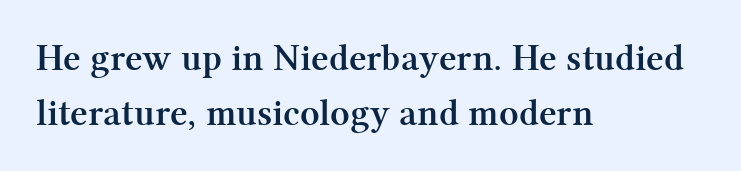
Line starts are locked; line ends wander. Think of a printed novel: that variable character pitch is what you see here. Bare-footed words on every line. A normal amount of white space separates one row of letters from the next.
